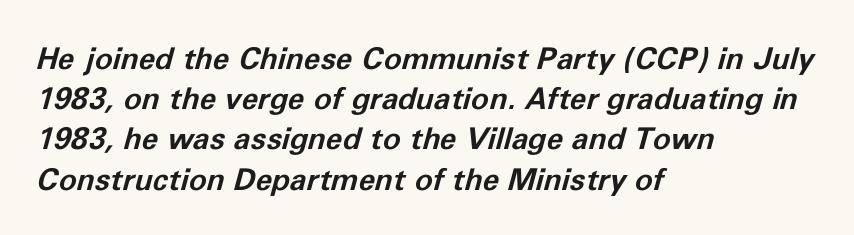
The image shows 30 px bold type, italic (leaning right); set left-aligned, normal line spacing (1.34x), normal letter spacing, not underlined; low stroke contrast and a medium x-height.
